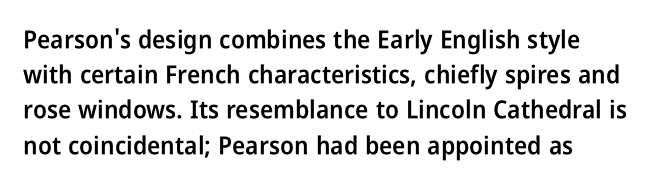
Q: Is the text bold? A: Semi-bold.
Q: Is the text italic (slanted)? A: No, it is upright.
Q: Is the text underlined? A: No.
Q: Is the spacing between letters normal or unusually wide? A: Normal.
Q: Is the spacing between lines tight, normal or loose? A: Normal.
